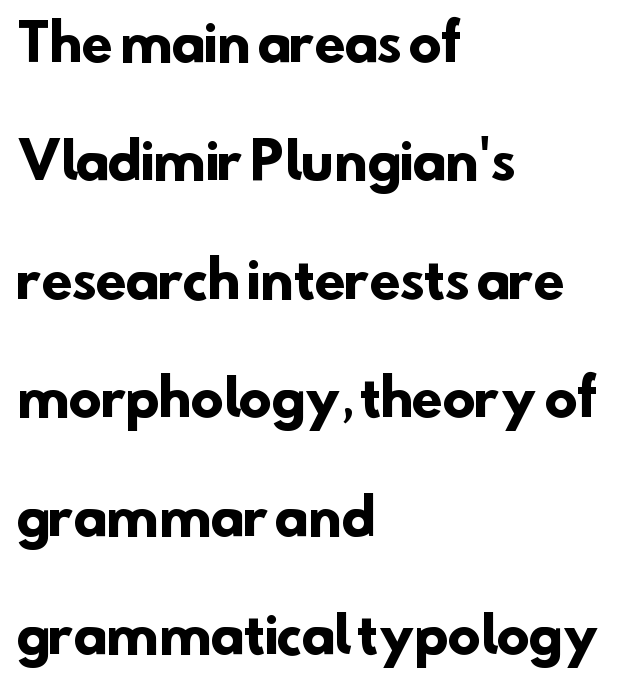
{"serif": "no", "bold": "yes", "weight": "heavy", "width": "normal", "stroke_contrast": "low", "x_height": "small", "monospaced": "no", "underline": "no", "align": "left", "line_spacing": "loose", "line_spacing_ratio": 2.37, "letter_spacing": "normal", "letter_spacing_em": 0.0, "glyph_px": 50}
